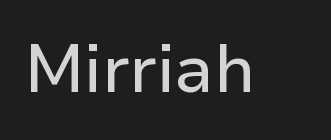
{"serif": "no", "italic": "no", "width": "normal", "stroke_contrast": "low", "x_height": "medium", "monospaced": "no", "underline": "no", "letter_spacing": "normal", "letter_spacing_em": 0.0, "glyph_px": 67}
